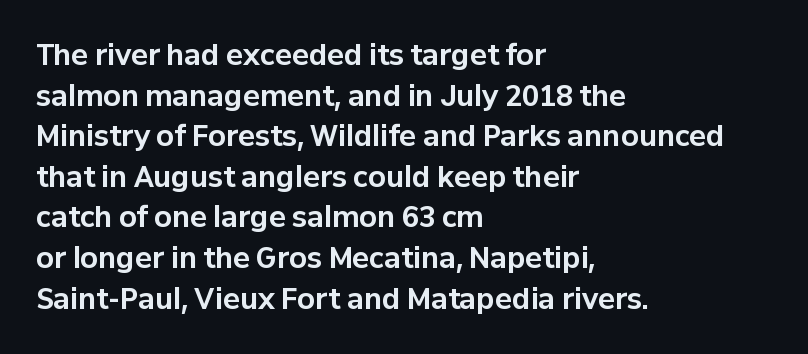
These lines are composed in type without serifs. Between one letter and the next there's only the usual sliver of space. A typesetter would call this proportional, since set widths differ per character. Regular leading. The strip under each line holds only bare page.
